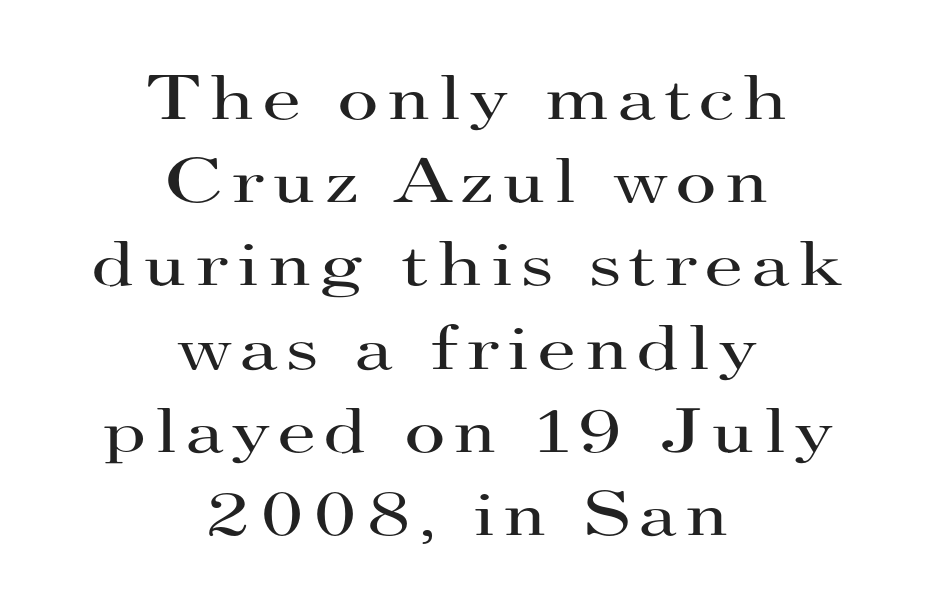
The image shows 64 px regular-weight, wide serif type, upright; set centered, normal line spacing (1.3x), not underlined; high stroke contrast and a small x-height.
